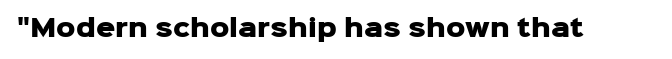
The image shows 24 px bold type, upright; set normal letter spacing, not underlined.
